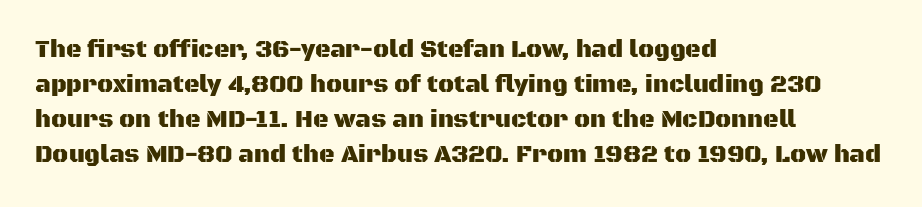
Q: Is the text italic (slanted)? A: No, it is upright.
Q: Is the text underlined? A: No.
Q: How is the paragraph aligned? A: Left-aligned.
Q: Is the spacing between letters normal or unusually wide? A: Normal.
Q: Is the spacing between lines tight, normal or loose? A: Normal.
